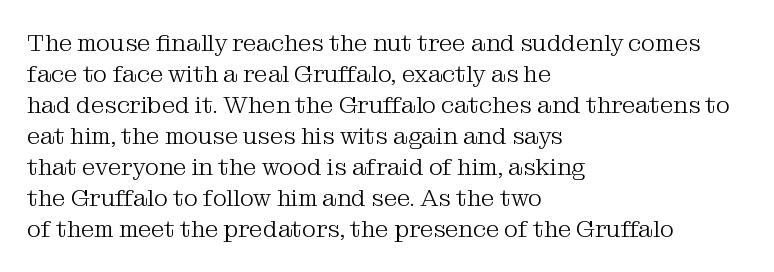
The image shows 24 px text type, upright; set left-aligned, normal line spacing (1.29x), normal letter spacing, not underlined.
